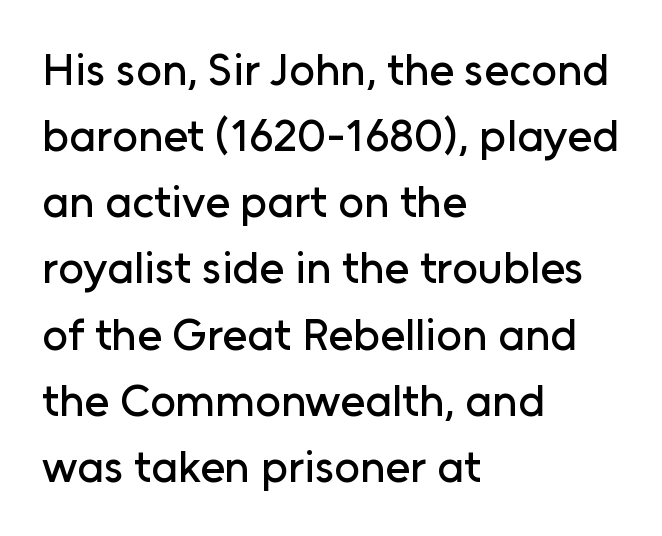
Q: Is the text italic (slanted)? A: No, it is upright.
Q: Is the typeface a serif or a sans-serif typeface? A: Sans-serif.
Q: Is the text underlined? A: No.
Q: How is the paragraph aligned? A: Left-aligned.
Q: Is the spacing between letters normal or unusually wide? A: Normal.
Q: Is the spacing between lines tight, normal or loose? A: Normal.
Q: Width (condensed, normal, or wide)? A: Normal.
Q: Stroke contrast? A: Low.
Q: x-height? A: Medium.
Q: Monospaced? A: No.
